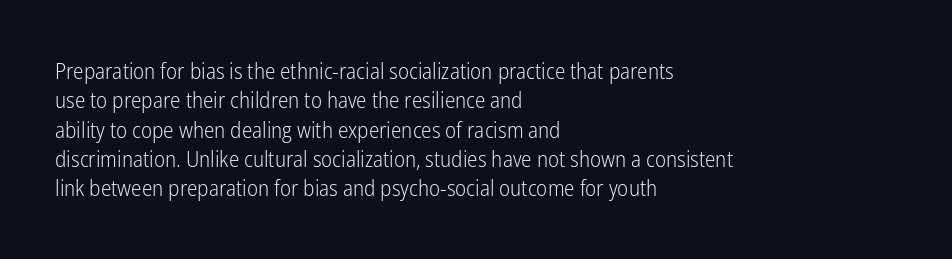
Q: Is the text bold? A: No.
Q: Is the text italic (slanted)? A: No, it is upright.
Q: Is the text underlined? A: No.
Q: How is the paragraph aligned? A: Left-aligned.
Q: Is the spacing between letters normal or unusually wide? A: Normal.
Q: Is the spacing between lines tight, normal or loose? A: Normal.
